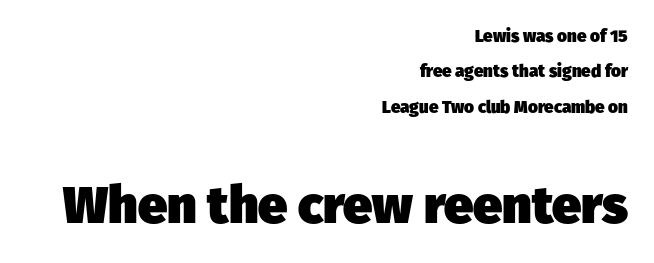
{"serif": "no", "bold": "yes", "weight": "heavy", "width": "normal", "stroke_contrast": "low", "x_height": "medium", "monospaced": "no", "underline": "no", "align": "right", "line_spacing": "loose", "line_spacing_ratio": 2.08, "letter_spacing": "normal", "letter_spacing_em": 0.0, "larger_block": "second", "size_ratio": 3.06, "glyph_px": 52}
